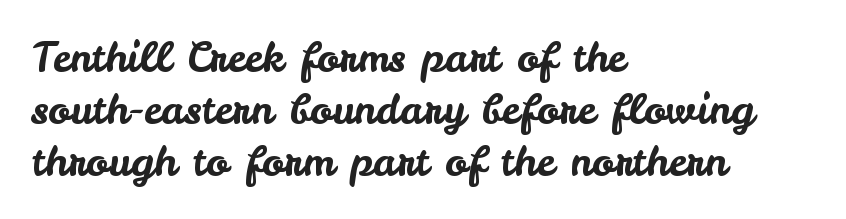
Q: Is the text italic (slanted)? A: Yes.
Q: Is the typeface a serif or a sans-serif typeface? A: Sans-serif.
Q: Is the text underlined? A: No.
Q: How is the paragraph aligned? A: Left-aligned.
Q: Is the spacing between letters normal or unusually wide? A: Normal.
Q: Is the spacing between lines tight, normal or loose? A: Normal.
Q: Width (condensed, normal, or wide)? A: Normal.
Q: Stroke contrast? A: Low.
Q: x-height? A: Small.
Q: Monospaced? A: No.
